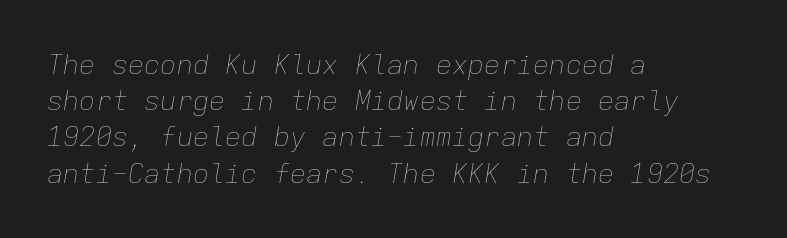
{"italic": "yes", "lean": "right", "slant_degrees": 9, "bold": "no", "underline": "no", "align": "left", "line_spacing": "normal", "line_spacing_ratio": 1.34, "letter_spacing": "normal", "letter_spacing_em": 0.0, "glyph_px": 27}
